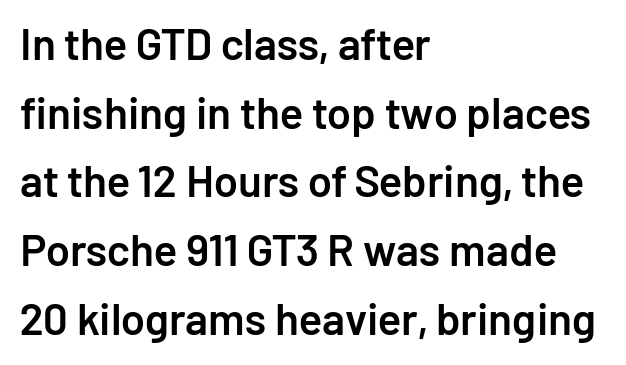
Semibold letterforms, between regular and bold. Reading down the column, the eye jumps a familiar distance to each next line. Letter spacing: default. Each letter's strokes conclude bluntly, with no projecting serifs. Varying glyph widths throughout — classic text-font behaviour.
